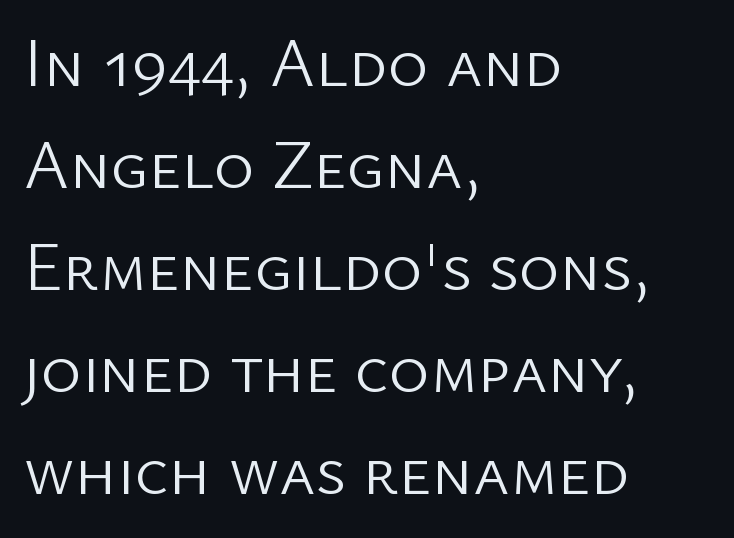
{"serif": "no", "italic": "no", "bold": "no", "weight": "light", "width": "normal", "stroke_contrast": "low", "x_height": "medium", "monospaced": "no", "underline": "no", "align": "left", "line_spacing": "normal", "line_spacing_ratio": 1.48, "letter_spacing": "normal", "letter_spacing_em": 0.0, "glyph_px": 69}
